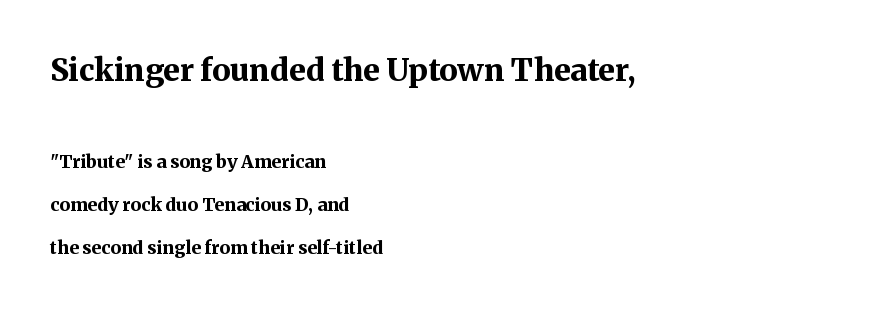
{"serif": "yes", "italic": "no", "bold": "yes", "weight": "bold", "width": "normal", "stroke_contrast": "medium", "x_height": "medium", "monospaced": "no", "underline": "no", "align": "left", "line_spacing": "loose", "line_spacing_ratio": 2.41, "letter_spacing": "normal", "letter_spacing_em": 0.0, "larger_block": "first", "size_ratio": 1.72, "glyph_px": 31}
